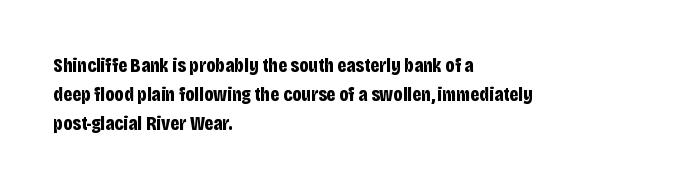
The image shows 20 px bold type, upright; set left-aligned, normal line spacing (1.44x), normal letter spacing, not underlined.
